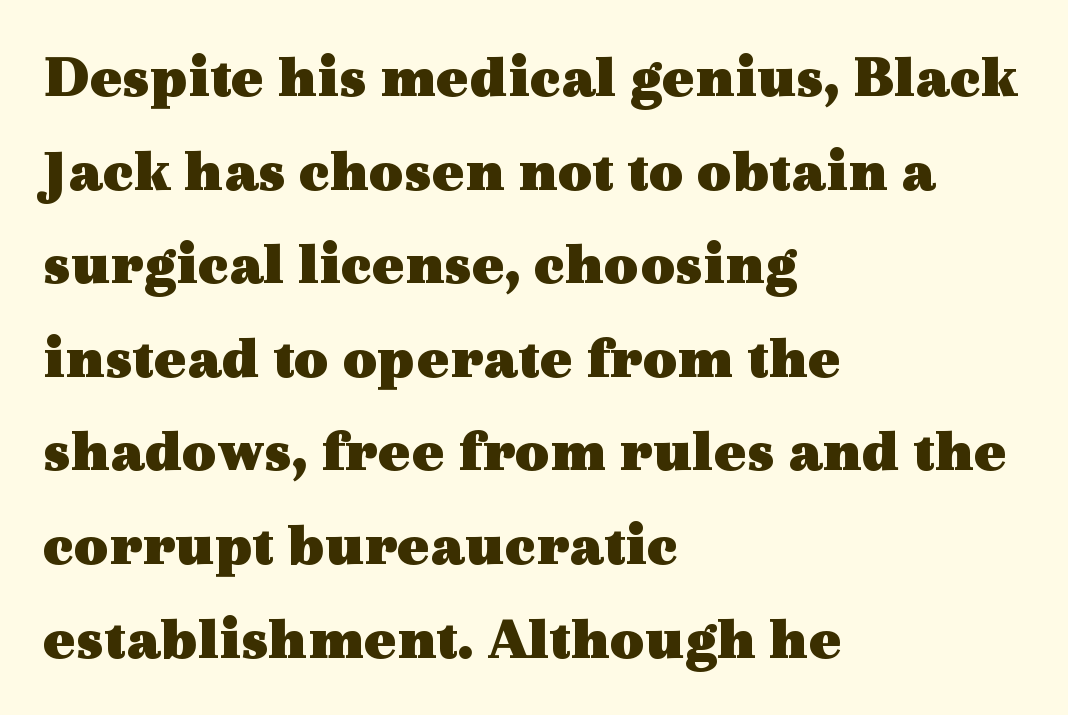
The image shows 60 px heavy, wide serif type, upright; set left-aligned, normal line spacing (1.56x), normal letter spacing, not underlined; a medium x-height.
